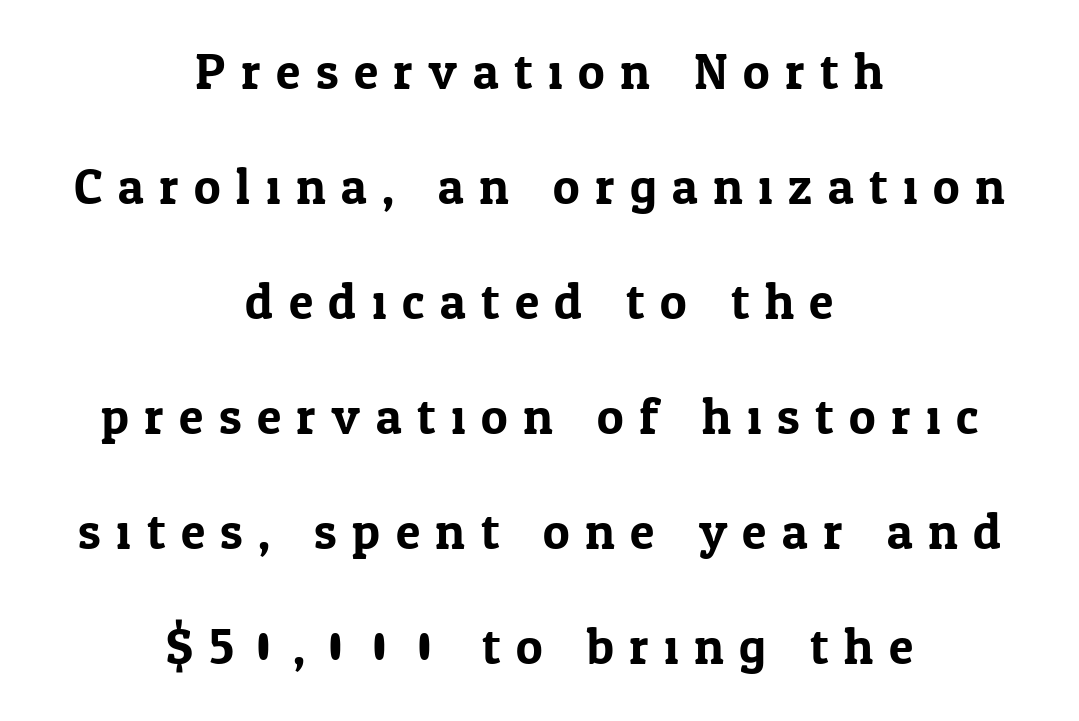
{"serif": "yes", "italic": "no", "width": "normal", "stroke_contrast": "low", "x_height": "medium", "monospaced": "no", "underline": "no", "align": "center", "line_spacing": "loose", "line_spacing_ratio": 2.3, "letter_spacing": "wide", "letter_spacing_em": 0.31, "glyph_px": 50}
